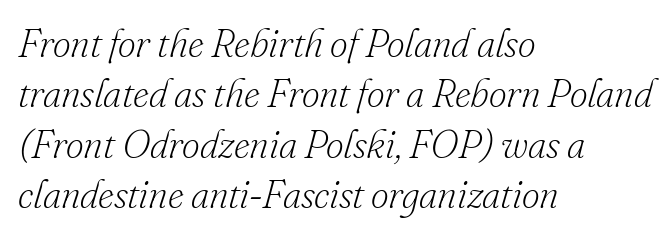
The image shows 39 px light serif type, italic (leaning right); set left-aligned, normal line spacing (1.29x), normal letter spacing, not underlined; low stroke contrast and a small x-height.
